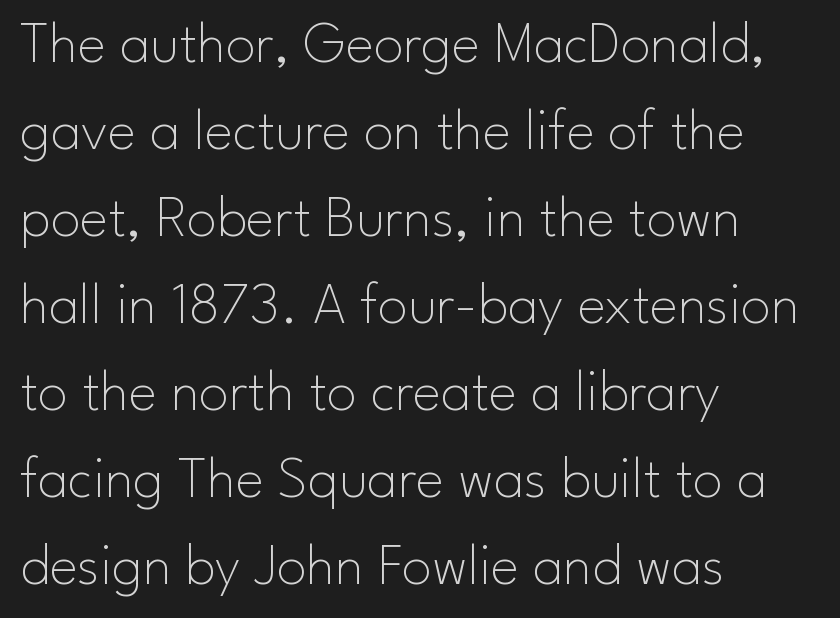
{"serif": "no", "italic": "no", "bold": "no", "weight": "thin", "width": "normal", "stroke_contrast": "low", "x_height": "small", "monospaced": "no", "underline": "no", "align": "left", "line_spacing": "normal", "line_spacing_ratio": 1.45, "letter_spacing": "normal", "letter_spacing_em": 0.0, "glyph_px": 60}
